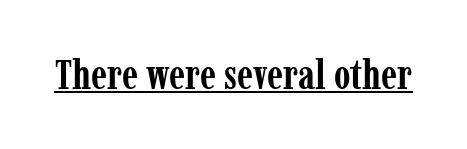
The image shows 42 px semibold, condensed serif type, upright; set normal letter spacing, underlined; low stroke contrast and a medium x-height.
